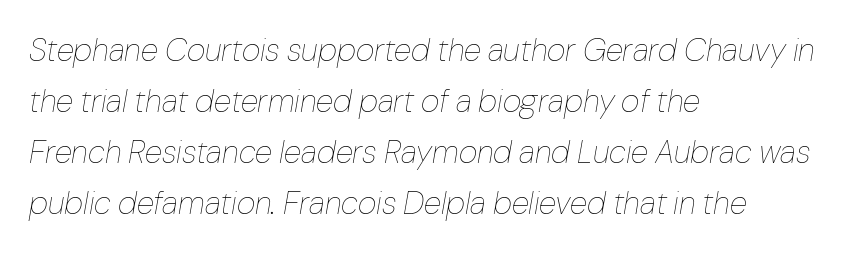
{"italic": "yes", "lean": "right", "slant_degrees": 10, "bold": "no", "weight": "thin", "width": "normal", "stroke_contrast": "low", "x_height": "medium", "monospaced": "no", "underline": "no", "align": "left", "line_spacing": "normal", "line_spacing_ratio": 1.59, "letter_spacing": "normal", "letter_spacing_em": 0.0, "glyph_px": 32}
